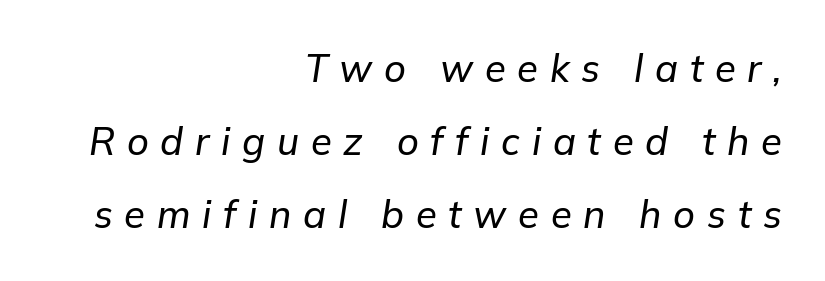
Q: Is the text italic (slanted)? A: Yes, it leans right by about 9 degrees.
Q: Is the text underlined? A: No.
Q: How is the paragraph aligned? A: Right-aligned.
Q: Is the spacing between letters normal or unusually wide? A: Unusually wide.
Q: Is the spacing between lines tight, normal or loose? A: Loose.
Q: Width (condensed, normal, or wide)? A: Normal.
Q: Stroke contrast? A: Low.
Q: x-height? A: Medium.
Q: Monospaced? A: No.
